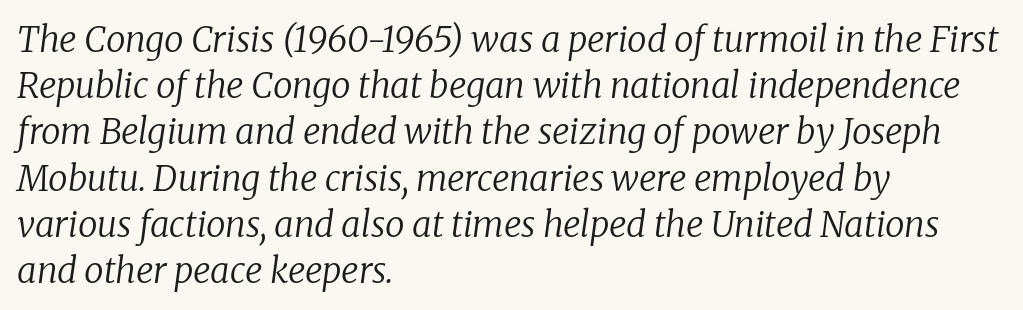
Q: Is the text bold? A: No.
Q: Is the text italic (slanted)? A: Yes, it leans right by about 8 degrees.
Q: Is the typeface a serif or a sans-serif typeface? A: Serif.
Q: Is the text underlined? A: No.
Q: How is the paragraph aligned? A: Left-aligned.
Q: Is the spacing between letters normal or unusually wide? A: Normal.
Q: Is the spacing between lines tight, normal or loose? A: Normal.
Q: Width (condensed, normal, or wide)? A: Normal.
Q: Stroke contrast? A: Low.
Q: x-height? A: Medium.
Q: Monospaced? A: No.
